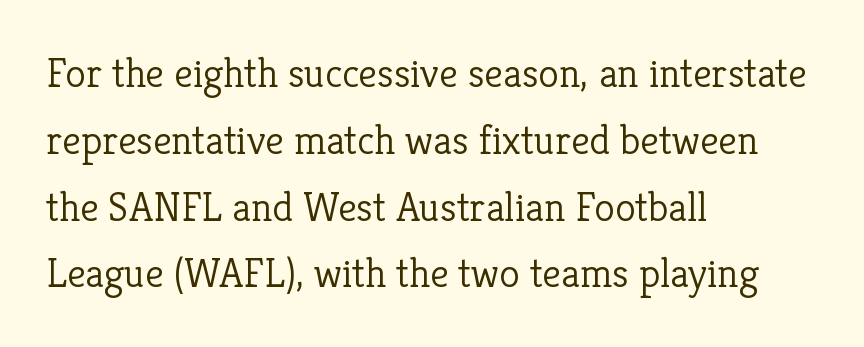
Letter spacing: default. Spacing verdict: proportional, widths tailored to each character. Is this a heavy cut? Hardly; it is regular or lighter. Every stem runs plumb, perpendicular to the baseline. Regular leading. I'd call this a serif setting — the letters wear small feet.
